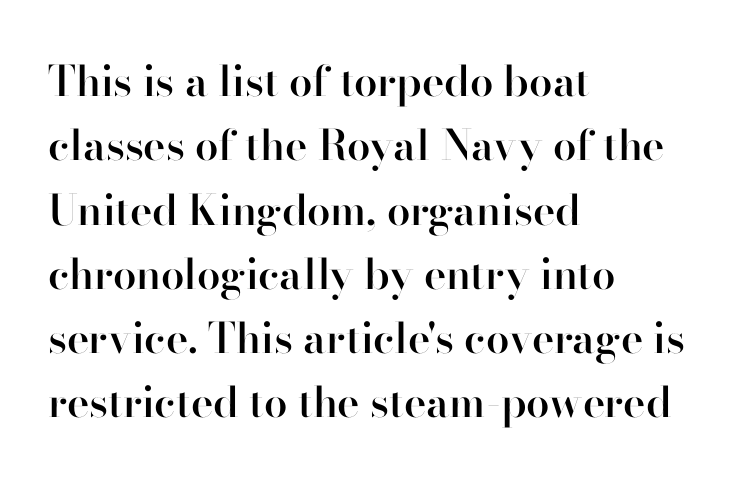
Quick note: interline space is typical. Caption: multi-line text, flush left, ragged right. This is roman type, the default non-slanted kind. Slightly chunky letters — semibold, I'd say, not full bold. Nope, no serifs anywhere on these letters.
